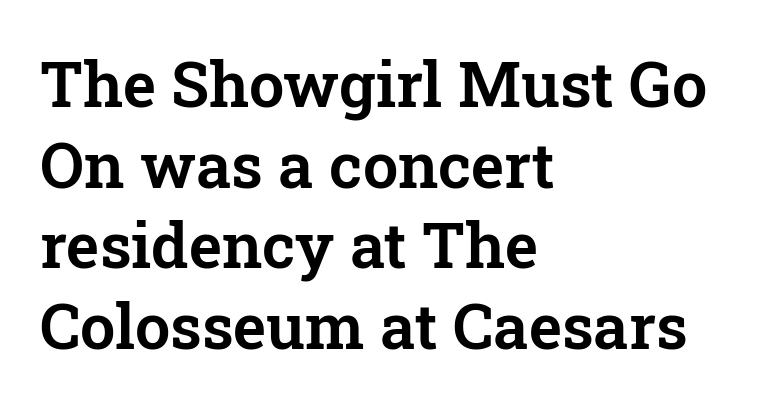
{"serif": "yes", "italic": "no", "width": "normal", "stroke_contrast": "low", "x_height": "medium", "monospaced": "no", "underline": "no", "align": "left", "line_spacing": "normal", "line_spacing_ratio": 1.28, "letter_spacing": "normal", "letter_spacing_em": 0.0, "glyph_px": 63}
